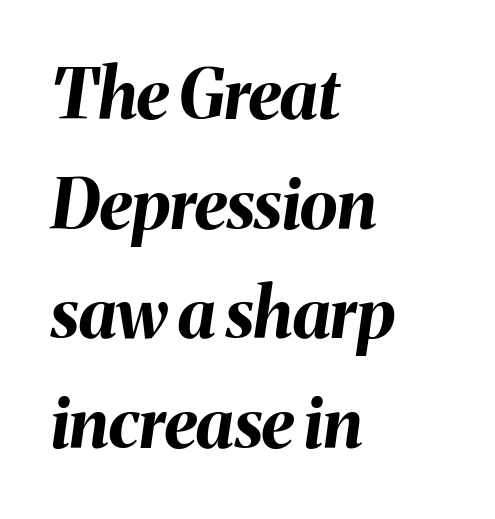
{"italic": "yes", "lean": "right", "slant_degrees": 8, "bold": "yes", "weight": "bold", "width": "normal", "stroke_contrast": "medium", "x_height": "medium", "monospaced": "no", "underline": "no", "align": "left", "line_spacing": "normal", "line_spacing_ratio": 1.59, "letter_spacing": "normal", "letter_spacing_em": 0.0, "glyph_px": 69}
